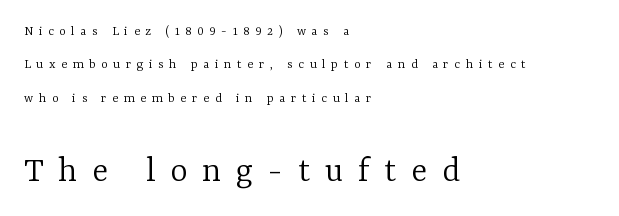
Widely set lines give the paragraph a tall, airy silhouette. Typographically, this falls in the serif category. No letter is thick-stroked: the sample isn't bold. Spacing verdict: proportional, widths tailored to each character. The rendering inserts visible extra space after every character. Decoration check: the copy has no underline.
